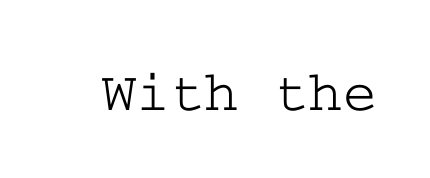
Q: Is the text italic (slanted)? A: No, it is upright.
Q: Is the typeface a serif or a sans-serif typeface? A: Serif.
Q: Is the text underlined? A: No.
Q: Is the spacing between letters normal or unusually wide? A: Normal.
Q: Width (condensed, normal, or wide)? A: Wide.
Q: Stroke contrast? A: Low.
Q: x-height? A: Medium.
